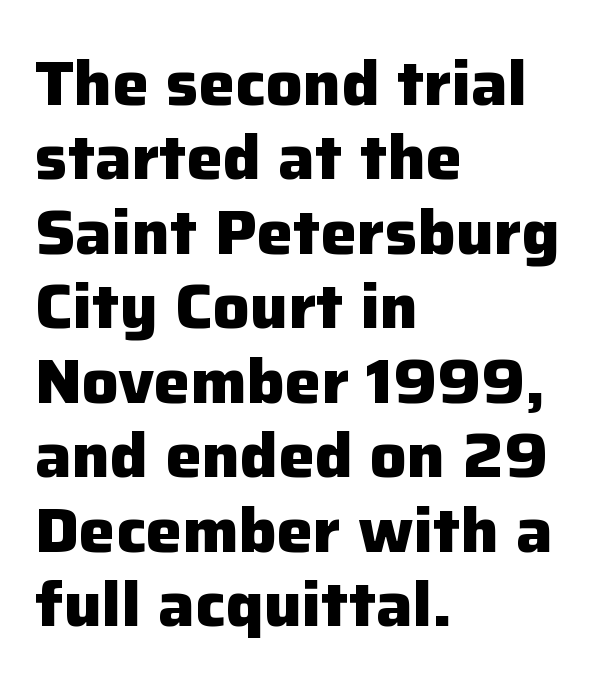
Q: Is the text bold? A: Yes.
Q: Is the text italic (slanted)? A: No, it is upright.
Q: Is the typeface a serif or a sans-serif typeface? A: Sans-serif.
Q: Is the text underlined? A: No.
Q: How is the paragraph aligned? A: Left-aligned.
Q: Is the spacing between letters normal or unusually wide? A: Normal.
Q: Width (condensed, normal, or wide)? A: Normal.
Q: Stroke contrast? A: Low.
Q: x-height? A: Medium.
Q: Monospaced? A: No.
